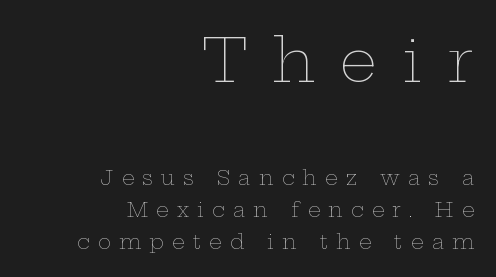
{"italic": "no", "bold": "no", "weight": "thin", "width": "wide", "stroke_contrast": "low", "x_height": "medium", "monospaced": "no", "underline": "no", "align": "right", "line_spacing": "normal", "line_spacing_ratio": 1.59, "letter_spacing": "wide", "letter_spacing_em": 0.41, "larger_block": "first", "size_ratio": 3.0, "glyph_px": 60}
